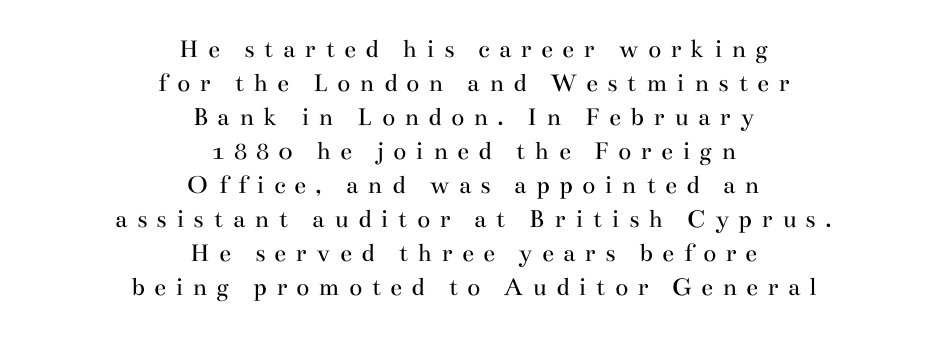
The image shows 27 px text type, upright; set centered, normal line spacing (1.26x), unusually wide letter spacing (+0.34 em), not underlined.
